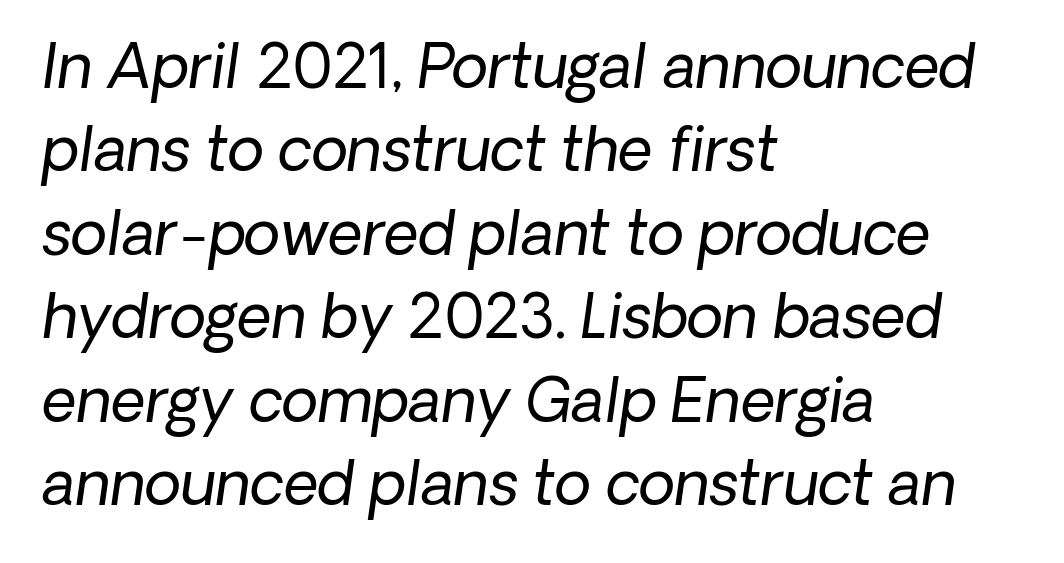
The image shows 60 px regular-weight sans-serif type; set left-aligned, normal line spacing (1.39x), normal letter spacing, not underlined; low stroke contrast and a medium x-height.
